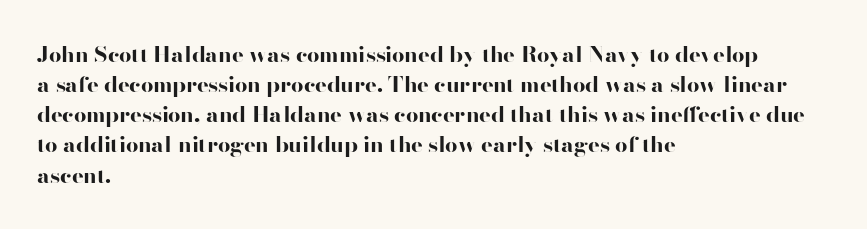
The image shows 22 px bold type, upright; set left-aligned, normal line spacing (1.37x), normal letter spacing, not underlined.
